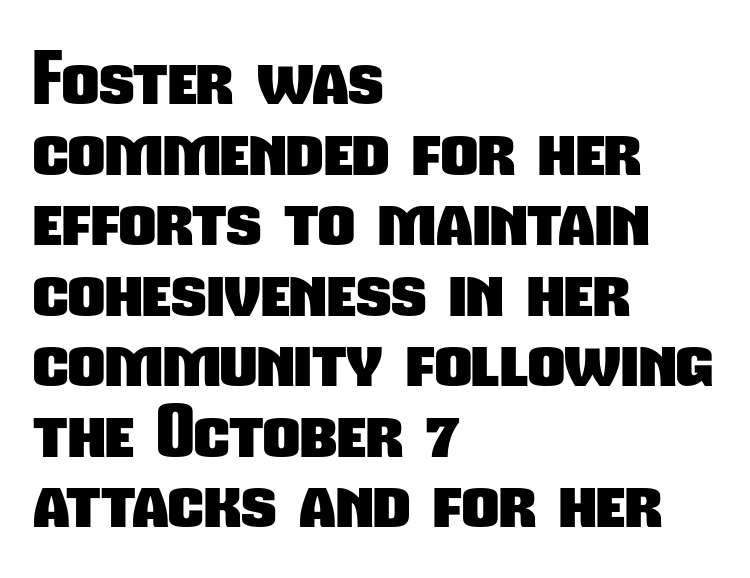
The image shows 72 px heavy, condensed sans-serif type; set left-aligned, tight line spacing (0.98x), normal letter spacing, not underlined; low stroke contrast and a medium x-height.
